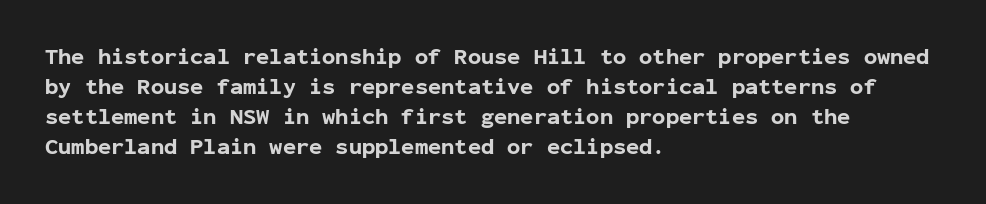
The image shows 22 px bold type, upright; set left-aligned, normal line spacing (1.36x), normal letter spacing, not underlined.
